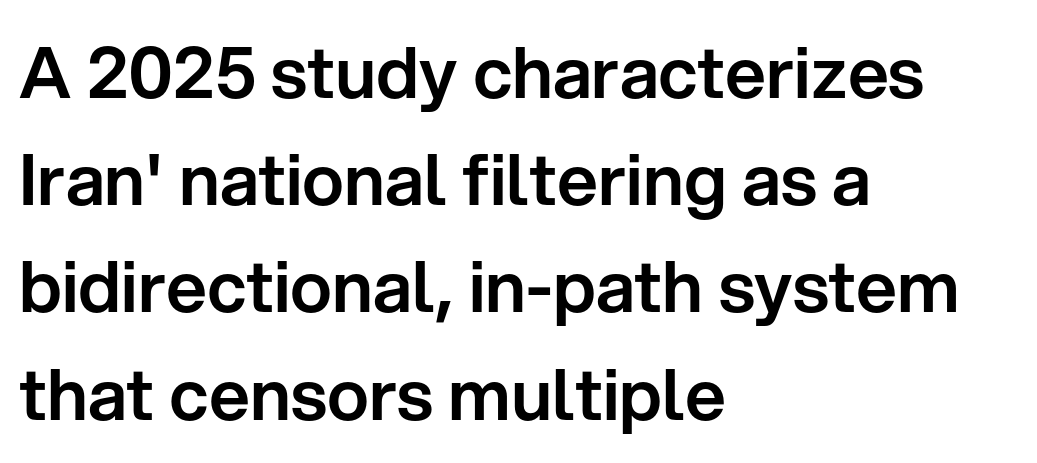
{"serif": "no", "italic": "no", "width": "normal", "stroke_contrast": "low", "x_height": "medium", "monospaced": "no", "underline": "no", "align": "left", "line_spacing": "normal", "line_spacing_ratio": 1.51, "letter_spacing": "normal", "letter_spacing_em": 0.0, "glyph_px": 71}
